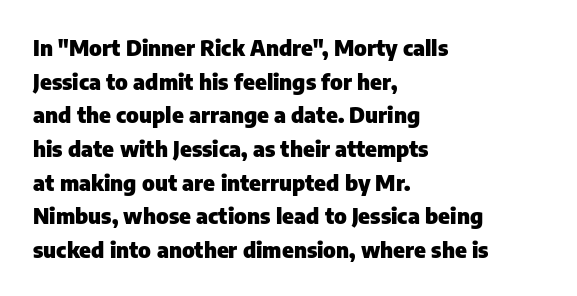
{"italic": "no", "bold": "yes", "underline": "no", "align": "left", "line_spacing": "normal", "line_spacing_ratio": 1.53, "letter_spacing": "normal", "letter_spacing_em": 0.0, "glyph_px": 22}
